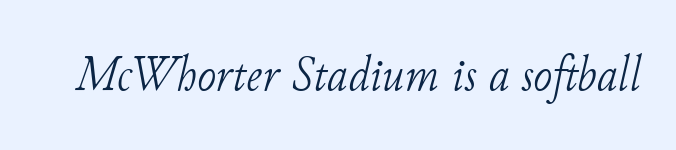
{"serif": "yes", "italic": "yes", "lean": "right", "slant_degrees": 11, "bold": "no", "weight": "light", "width": "normal", "stroke_contrast": "low", "x_height": "small", "monospaced": "no", "underline": "no", "letter_spacing": "normal", "letter_spacing_em": 0.0, "glyph_px": 51}
